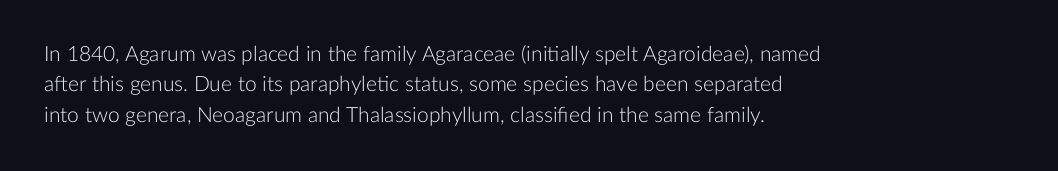
The image shows 21 px text type, upright; set left-aligned, normal line spacing (1.45x), normal letter spacing, not underlined.
